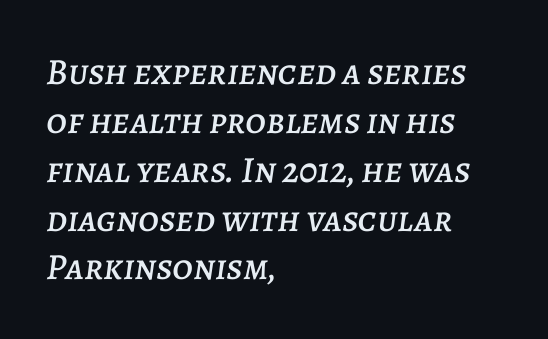
The image shows 37 px text type, italic (leaning right); set left-aligned, normal line spacing (1.32x), normal letter spacing, not underlined; low stroke contrast and a large x-height.
